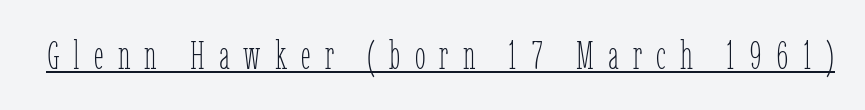
The typography opts for an upright posture over an oblique one. Underline: present. Between one letter and the next there's a generous, obvious gap. The font sits on the lighter half of the weight spectrum, regular included. The face used here is proportionally spaced, like ordinary book or web type.
